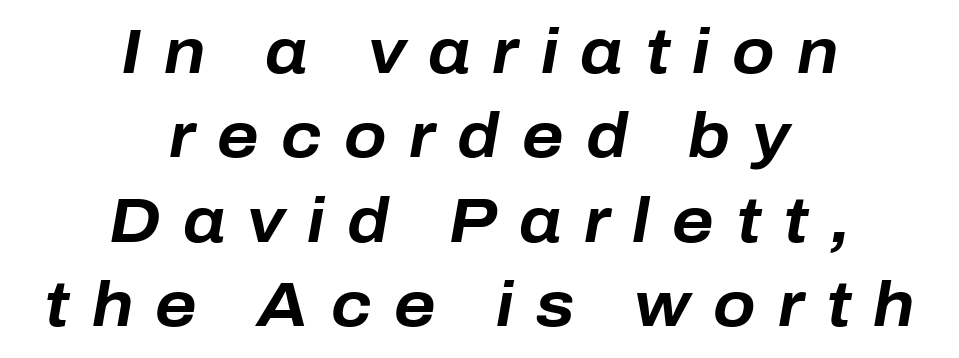
Emphasis by weight is at full strength: bold. These lines were composed using italics. In terms of leading, this rendering sits right in the middle. Character widths vary here, with narrow letters taking less room than wide ones. The zone under the glyphs is completely vacant.
